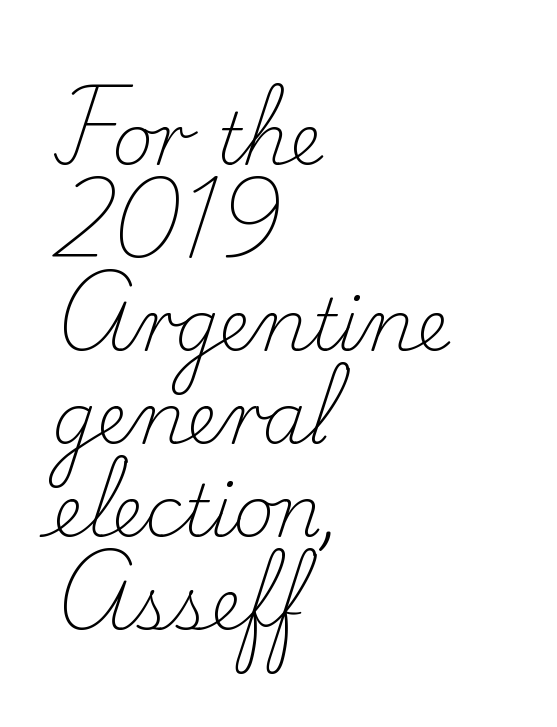
The image shows 71 px light serif type; set left-aligned, normal line spacing (1.31x), normal letter spacing, not underlined; low stroke contrast and a small x-height.
